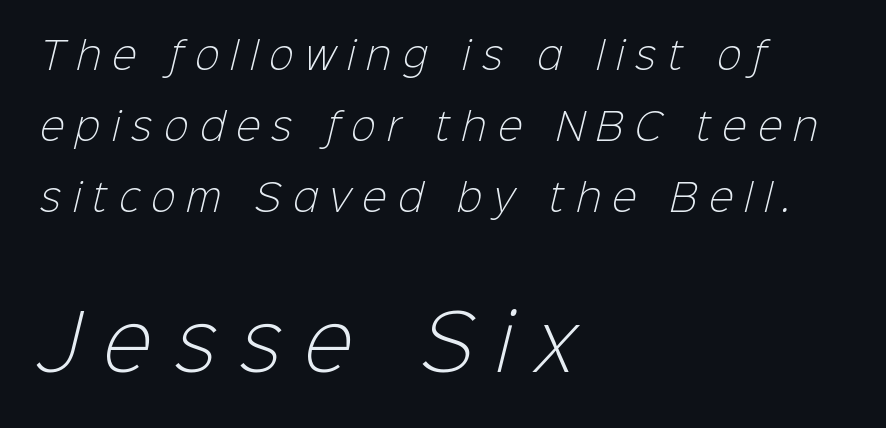
Q: Is the text bold? A: No.
Q: Is the typeface a serif or a sans-serif typeface? A: Sans-serif.
Q: Is the text underlined? A: No.
Q: How is the paragraph aligned? A: Left-aligned.
Q: Is the spacing between letters normal or unusually wide? A: Unusually wide.
Q: Is the spacing between lines tight, normal or loose? A: Loose.
Q: Which block of text is set in a larger size, the first (top) or the second (bottom)? A: The second (bottom) one.
Q: Width (condensed, normal, or wide)? A: Normal.
Q: Stroke contrast? A: Low.
Q: x-height? A: Medium.
Q: Monospaced? A: No.
